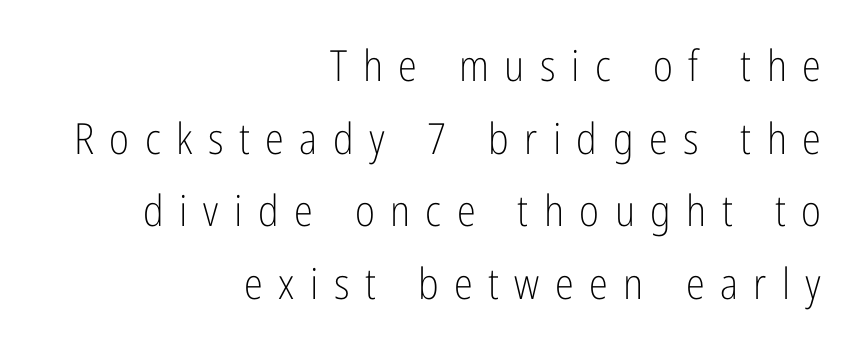
Q: Is the text bold? A: No.
Q: Is the text italic (slanted)? A: No, it is upright.
Q: Is the typeface a serif or a sans-serif typeface? A: Sans-serif.
Q: Is the text underlined? A: No.
Q: How is the paragraph aligned? A: Right-aligned.
Q: Is the spacing between letters normal or unusually wide? A: Unusually wide.
Q: Is the spacing between lines tight, normal or loose? A: Normal.
Q: Width (condensed, normal, or wide)? A: Condensed.
Q: Stroke contrast? A: Low.
Q: x-height? A: Medium.
Q: Monospaced? A: No.
